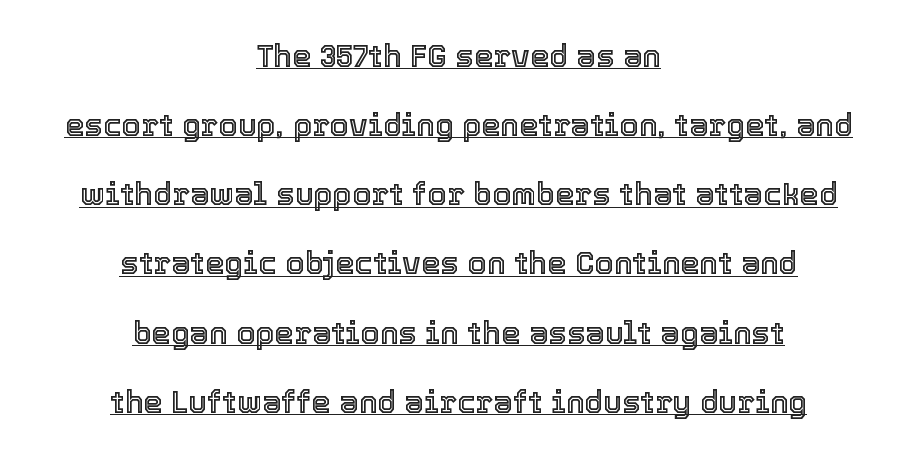
Q: Is the text italic (slanted)? A: No, it is upright.
Q: Is the text underlined? A: Yes.
Q: How is the paragraph aligned? A: Centered.
Q: Is the spacing between letters normal or unusually wide? A: Normal.
Q: Is the spacing between lines tight, normal or loose? A: Loose.
Q: Width (condensed, normal, or wide)? A: Normal.
Q: x-height? A: Medium.
Q: Monospaced? A: No.
